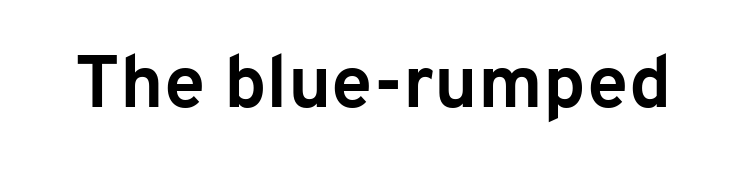
{"serif": "no", "italic": "no", "bold": "yes", "weight": "bold", "width": "normal", "stroke_contrast": "low", "x_height": "medium", "monospaced": "no", "underline": "no", "letter_spacing": "normal", "letter_spacing_em": 0.0, "glyph_px": 74}
